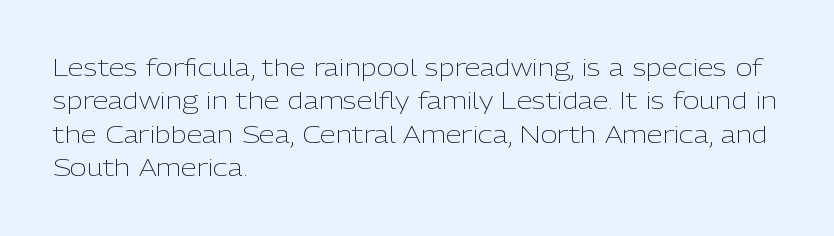
{"italic": "no", "bold": "no", "underline": "no", "align": "left", "line_spacing": "normal", "line_spacing_ratio": 1.45, "letter_spacing": "normal", "letter_spacing_em": 0.0, "glyph_px": 23}
